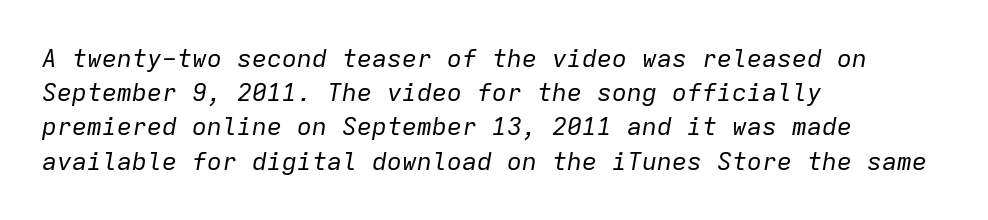
Q: Is the text bold? A: No.
Q: Is the text italic (slanted)? A: Yes, it leans right by about 9 degrees.
Q: Is the text underlined? A: No.
Q: How is the paragraph aligned? A: Left-aligned.
Q: Is the spacing between letters normal or unusually wide? A: Normal.
Q: Is the spacing between lines tight, normal or loose? A: Normal.
